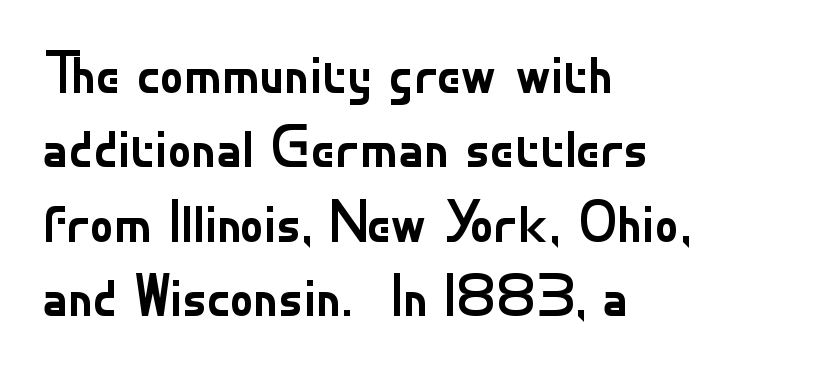
Q: Is the text bold? A: No.
Q: Is the text italic (slanted)? A: No, it is upright.
Q: Is the typeface a serif or a sans-serif typeface? A: Sans-serif.
Q: Is the text underlined? A: No.
Q: How is the paragraph aligned? A: Left-aligned.
Q: Is the spacing between letters normal or unusually wide? A: Normal.
Q: Width (condensed, normal, or wide)? A: Normal.
Q: Stroke contrast? A: Low.
Q: x-height? A: Small.
Q: Monospaced? A: No.
